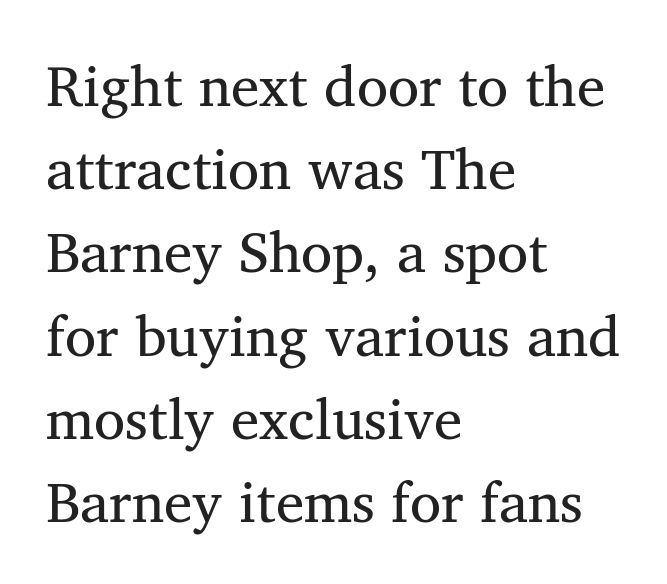
{"serif": "yes", "italic": "no", "bold": "no", "weight": "regular", "width": "normal", "stroke_contrast": "medium", "x_height": "medium", "monospaced": "no", "underline": "no", "align": "left", "line_spacing": "normal", "line_spacing_ratio": 1.46, "letter_spacing": "normal", "letter_spacing_em": 0.0, "glyph_px": 57}
